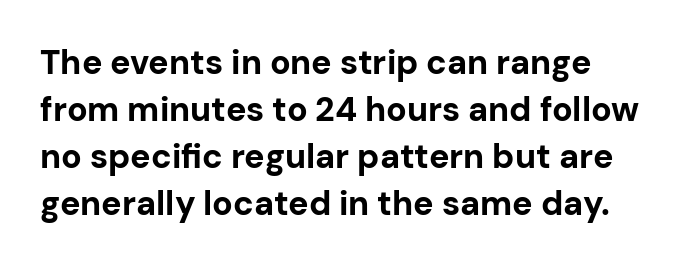
Does the weight exceed regular? Yes, all the way to bold. This sample uses plain, unmodified letter spacing. The letters carry no serifs — their stems end cleanly without finishing strokes. Here the designer chose a conventional face with non-uniform glyph widths. The type sits square on the baseline with zero lean. Teacher's note: observe the even left margin — that is flush-left alignment.
